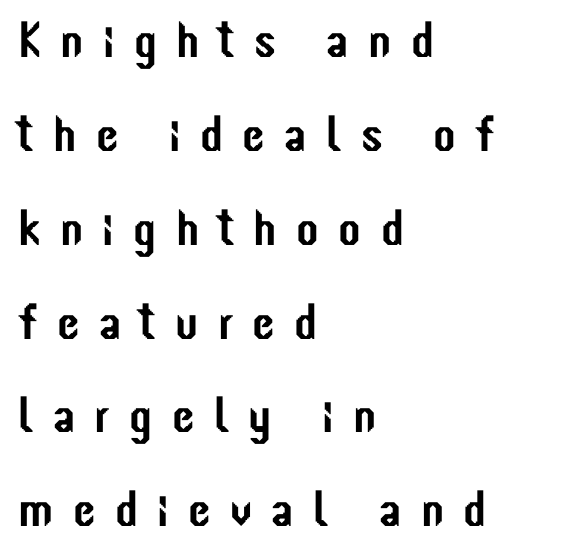
Q: Is the text italic (slanted)? A: No, it is upright.
Q: Is the typeface a serif or a sans-serif typeface? A: Sans-serif.
Q: Is the text underlined? A: No.
Q: How is the paragraph aligned? A: Left-aligned.
Q: Is the spacing between letters normal or unusually wide? A: Unusually wide.
Q: Width (condensed, normal, or wide)? A: Condensed.
Q: Stroke contrast? A: Low.
Q: x-height? A: Medium.
Q: Monospaced? A: No.
